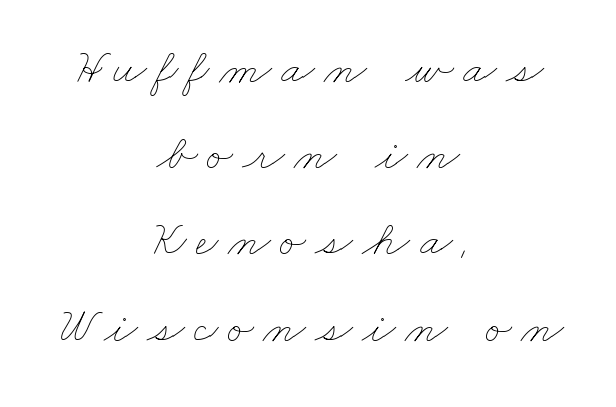
Q: Is the text bold? A: No.
Q: Is the text underlined? A: No.
Q: How is the paragraph aligned? A: Centered.
Q: Width (condensed, normal, or wide)? A: Wide.
Q: Stroke contrast? A: Low.
Q: x-height? A: Small.
Q: Monospaced? A: No.
